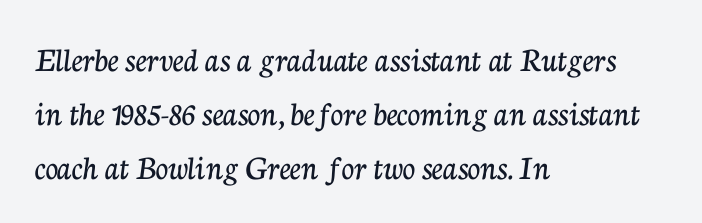
The image shows 35 px serif type; set left-aligned, normal line spacing (1.54x), normal letter spacing, not underlined; low stroke contrast and a medium x-height.
